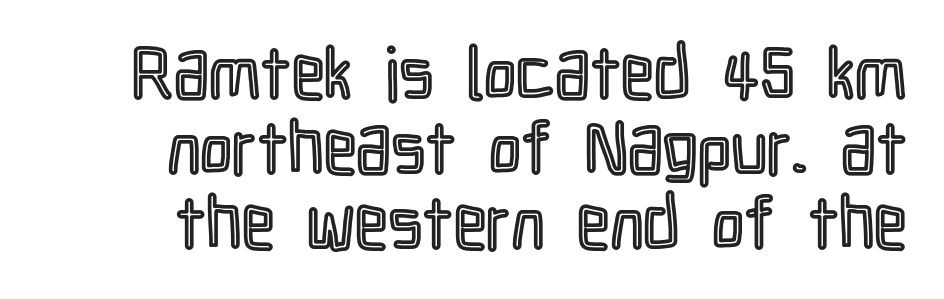
{"italic": "no", "width": "condensed", "x_height": "medium", "monospaced": "no", "underline": "no", "line_spacing": "tight", "line_spacing_ratio": 1.03, "letter_spacing": "normal", "letter_spacing_em": 0.0, "glyph_px": 73}
